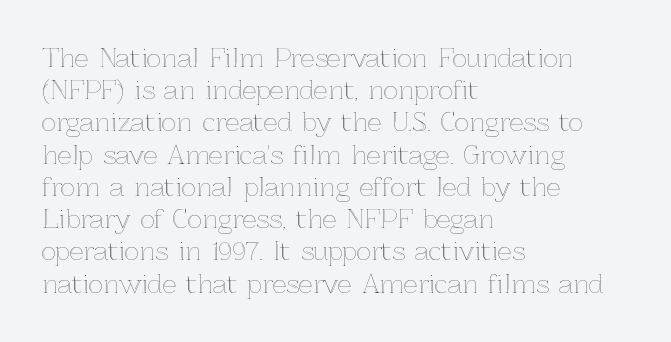
The image shows 25 px text type, upright; set left-aligned, normal line spacing (1.29x), normal letter spacing, not underlined.
